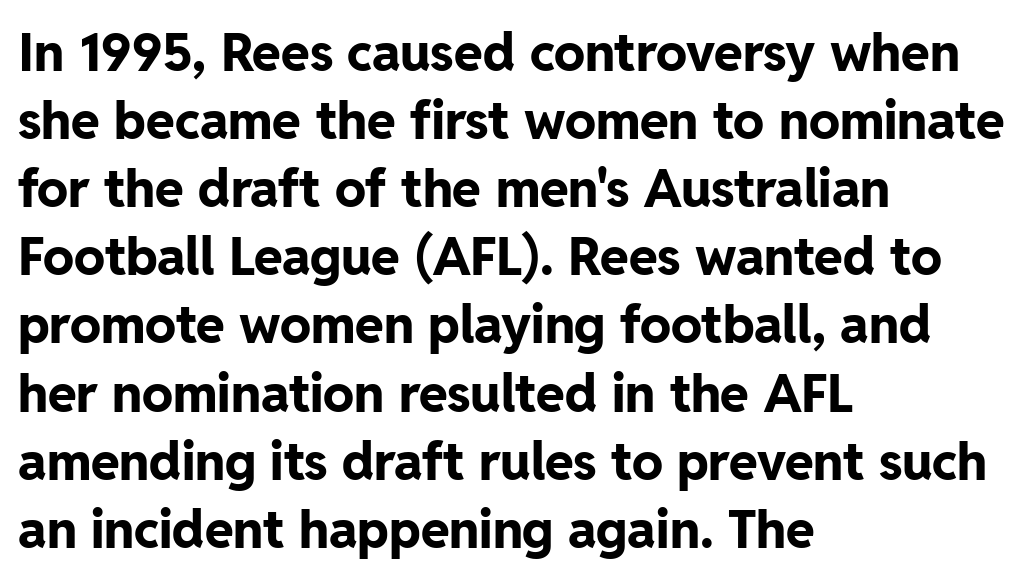
The image shows 52 px bold sans-serif type, upright; set left-aligned, normal line spacing (1.31x), normal letter spacing, not underlined; low stroke contrast and a medium x-height.
